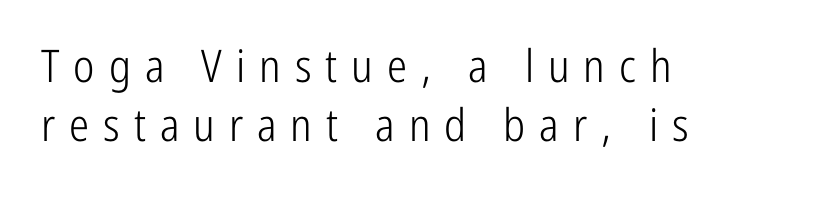
Q: Is the text bold? A: No.
Q: Is the text italic (slanted)? A: No, it is upright.
Q: Is the typeface a serif or a sans-serif typeface? A: Sans-serif.
Q: Is the text underlined? A: No.
Q: How is the paragraph aligned? A: Left-aligned.
Q: Is the spacing between letters normal or unusually wide? A: Unusually wide.
Q: Is the spacing between lines tight, normal or loose? A: Normal.
Q: Width (condensed, normal, or wide)? A: Condensed.
Q: Stroke contrast? A: Low.
Q: x-height? A: Medium.
Q: Monospaced? A: No.
